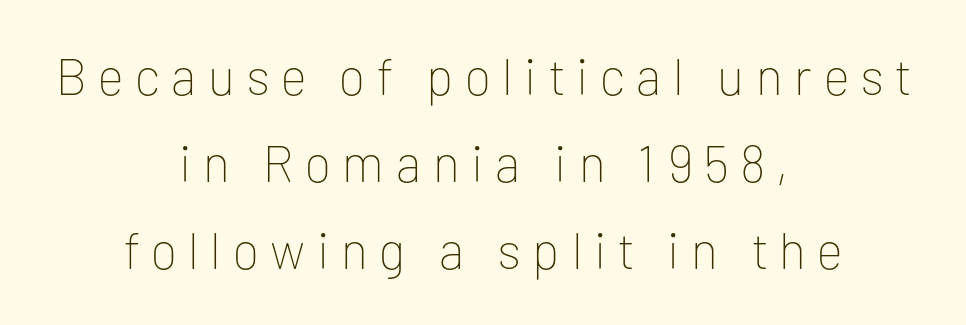
The image shows 51 px thin sans-serif type, upright; set centered, line spacing 1.71x, unusually wide letter spacing (+0.23 em), not underlined; low stroke contrast and a medium x-height.
